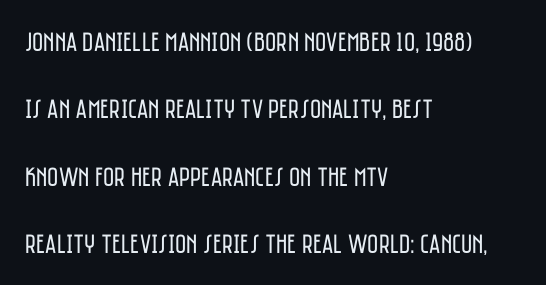
Q: Is the text bold? A: No.
Q: Is the text italic (slanted)? A: No, it is upright.
Q: Is the text underlined? A: No.
Q: How is the paragraph aligned? A: Left-aligned.
Q: Is the spacing between letters normal or unusually wide? A: Normal.
Q: Is the spacing between lines tight, normal or loose? A: Loose.
